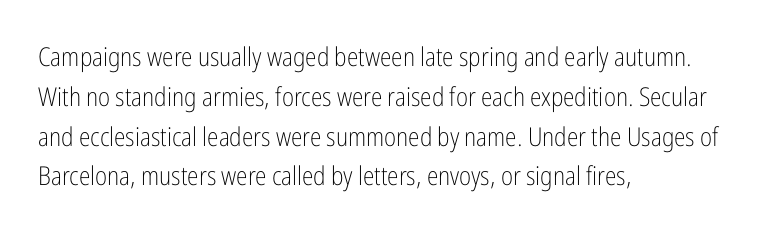
The image shows 26 px text type, upright; set left-aligned, normal line spacing (1.53x), normal letter spacing, not underlined.
